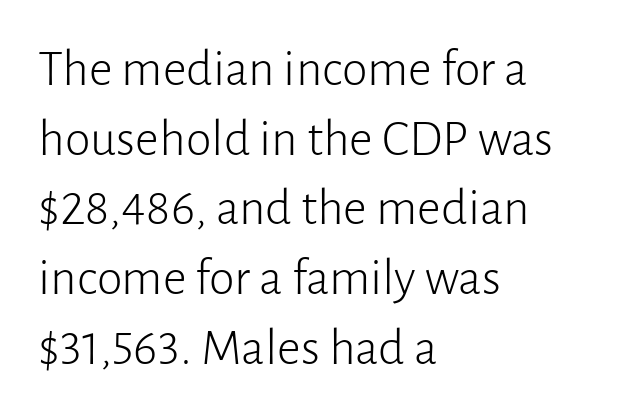
{"serif": "no", "italic": "no", "bold": "no", "weight": "light", "width": "normal", "stroke_contrast": "low", "x_height": "medium", "monospaced": "no", "underline": "no", "align": "left", "line_spacing": "normal", "line_spacing_ratio": 1.34, "letter_spacing": "normal", "letter_spacing_em": 0.0, "glyph_px": 52}
